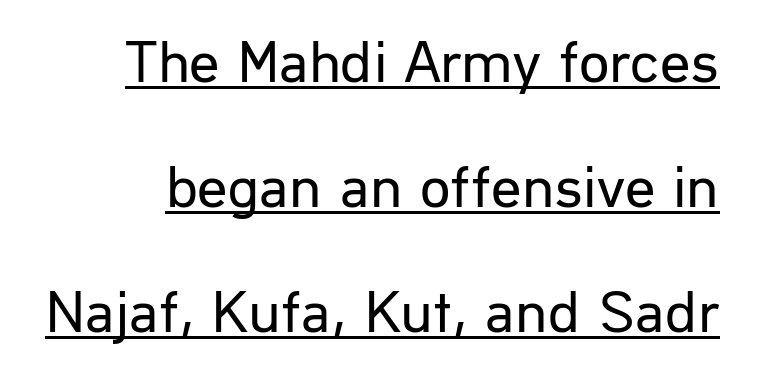
The image shows 60 px regular-weight sans-serif type, upright; set loose line spacing (2.08x), normal letter spacing, underlined; low stroke contrast and a medium x-height.
